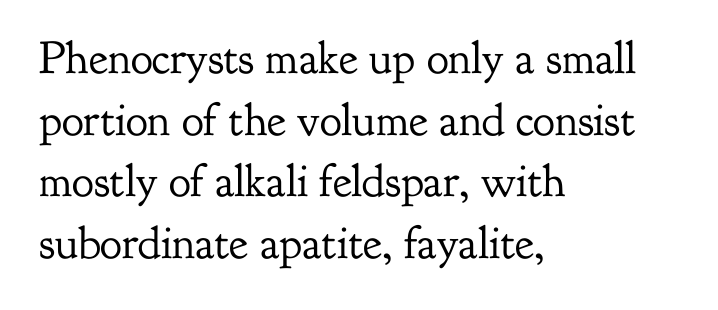
The image shows 46 px regular-weight serif type, upright; set left-aligned, normal line spacing (1.34x), normal letter spacing, not underlined; low stroke contrast and a small x-height.
